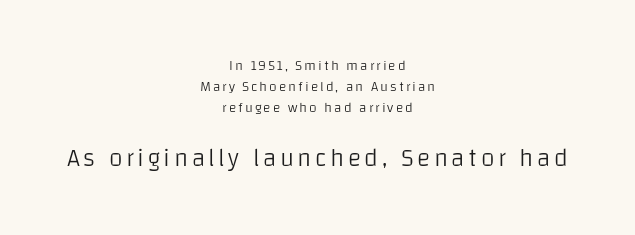
Is the stroke heavy? The answer is a plain regular-or-lighter. The lettering stays uniformly vertical, giving the passage a roman look. Plain, unruled lines of type. The more generous point size was reserved for the lower chunk. The designer left line spacing at the default.
